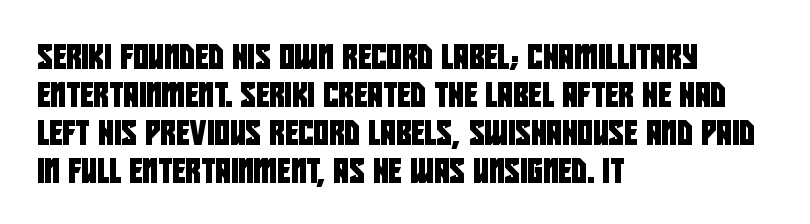
Q: Is the text underlined? A: No.
Q: How is the paragraph aligned? A: Left-aligned.
Q: Is the spacing between letters normal or unusually wide? A: Normal.
Q: Is the spacing between lines tight, normal or loose? A: Normal.
